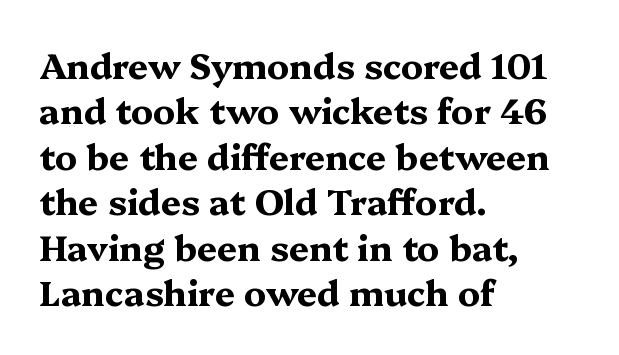
{"serif": "yes", "italic": "no", "bold": "yes", "weight": "bold", "width": "wide", "stroke_contrast": "medium", "x_height": "medium", "monospaced": "no", "underline": "no", "align": "left", "line_spacing": "normal", "line_spacing_ratio": 1.3, "letter_spacing": "normal", "letter_spacing_em": 0.0, "glyph_px": 35}
